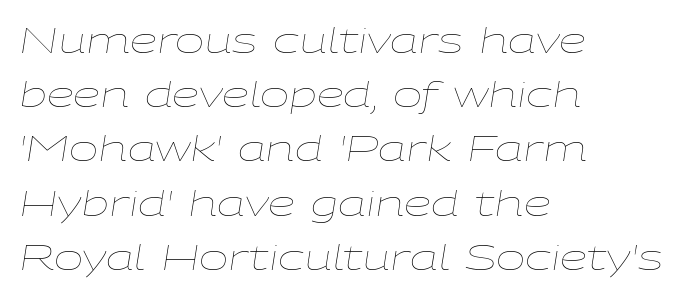
{"italic": "yes", "lean": "right", "slant_degrees": 9, "bold": "no", "weight": "thin", "width": "wide", "stroke_contrast": "low", "x_height": "medium", "monospaced": "no", "underline": "no", "align": "left", "line_spacing": "normal", "line_spacing_ratio": 1.55, "letter_spacing": "normal", "letter_spacing_em": 0.0, "glyph_px": 35}
